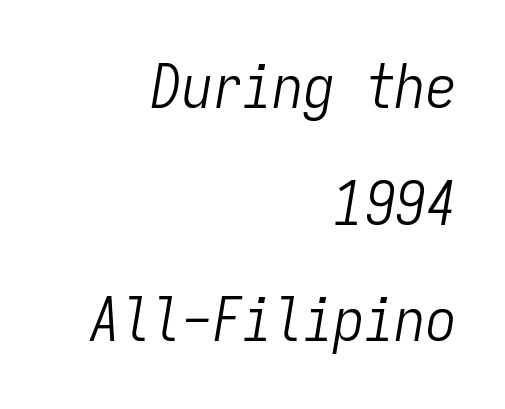
{"italic": "yes", "lean": "right", "slant_degrees": 9, "bold": "no", "weight": "light", "width": "condensed", "stroke_contrast": "low", "x_height": "medium", "monospaced": "yes", "underline": "no", "align": "right", "line_spacing": "loose", "line_spacing_ratio": 1.91, "letter_spacing": "normal", "letter_spacing_em": 0.0, "glyph_px": 61}
